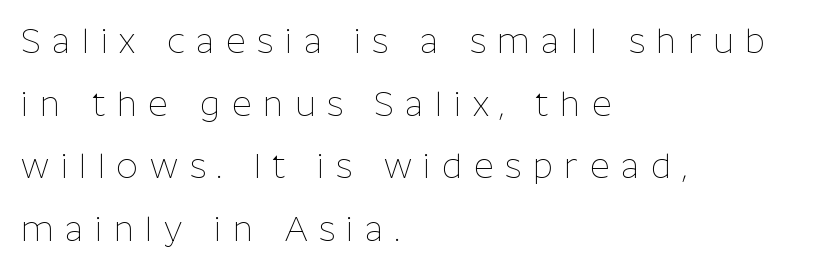
The image shows 34 px thin sans-serif type, upright; set left-aligned, line spacing 1.84x, unusually wide letter spacing (+0.34 em), not underlined; low stroke contrast and a medium x-height.
